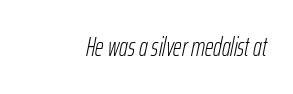
Q: Is the text bold? A: No.
Q: Is the text italic (slanted)? A: Yes, it leans right by about 12 degrees.
Q: Is the text underlined? A: No.
Q: Is the spacing between letters normal or unusually wide? A: Normal.
